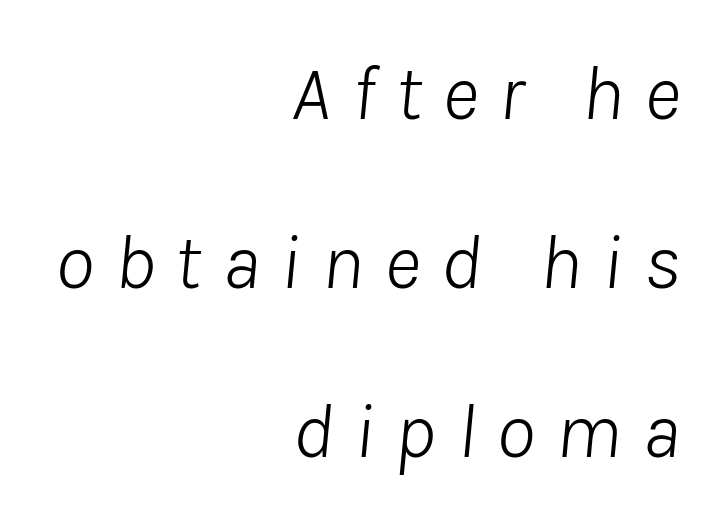
{"italic": "yes", "lean": "right", "slant_degrees": 8, "bold": "no", "weight": "light", "width": "normal", "stroke_contrast": "low", "x_height": "medium", "monospaced": "no", "underline": "no", "align": "right", "line_spacing": "loose", "line_spacing_ratio": 2.14, "letter_spacing": "wide", "letter_spacing_em": 0.26, "glyph_px": 79}
